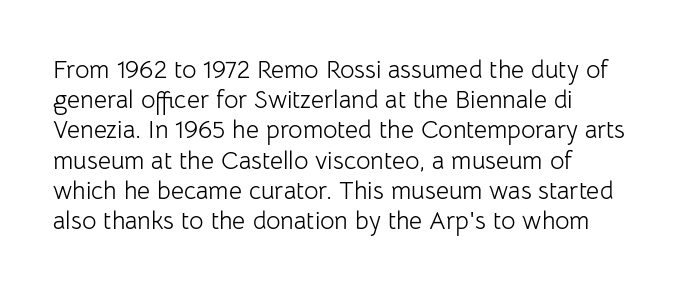
In terms of posture, this sample is upright. The rendering keeps characters at their native spacing. Caption: face not bold, strokes unweighted. The string is rendered with underlining switched off. Horizontal alignment here is leftward, the default for most running prose.
